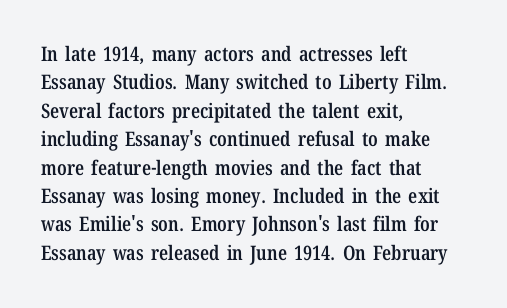
Q: Is the text bold? A: Semi-bold.
Q: Is the text italic (slanted)? A: No, it is upright.
Q: Is the text underlined? A: No.
Q: How is the paragraph aligned? A: Left-aligned.
Q: Is the spacing between letters normal or unusually wide? A: Normal.
Q: Is the spacing between lines tight, normal or loose? A: Normal.
